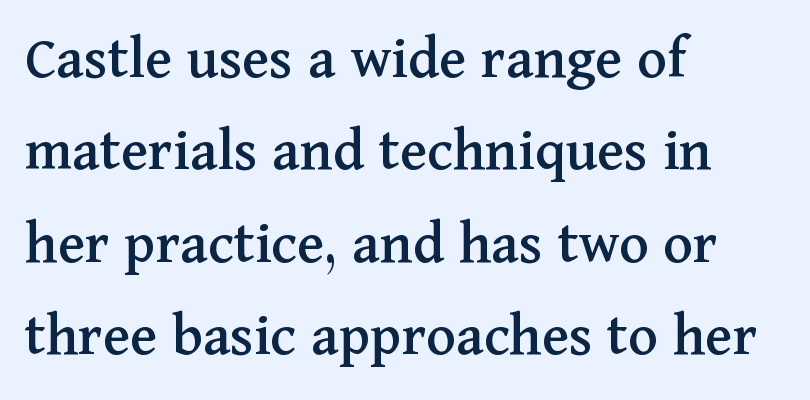
{"serif": "yes", "italic": "no", "width": "normal", "stroke_contrast": "medium", "x_height": "medium", "monospaced": "no", "underline": "no", "align": "left", "line_spacing": "normal", "line_spacing_ratio": 1.49, "letter_spacing": "normal", "letter_spacing_em": 0.0, "glyph_px": 62}
